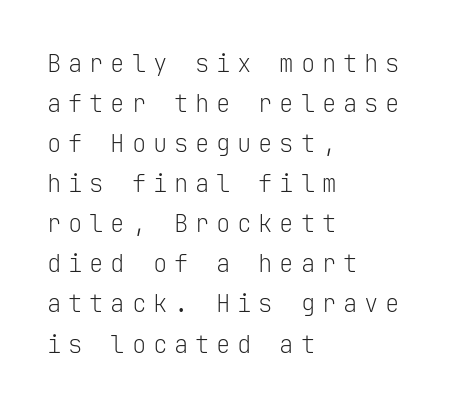
{"italic": "no", "bold": "no", "underline": "no", "align": "left", "line_spacing": "normal", "line_spacing_ratio": 1.67, "letter_spacing": "wide", "letter_spacing_em": 0.28, "glyph_px": 24}
